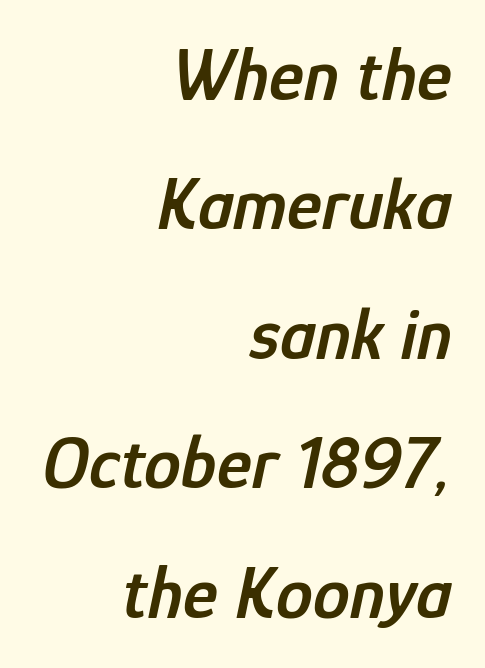
Is this a fixed-width face? No — the glyphs have proportional, varying widths. Has an underline been added? It has not. The gaps between neighbouring characters are ordinary and unremarkable. You can tell it's italic because the verticals aren't actually vertical. Notice the strokes are somewhat thickened but not fully heavy: this is a semibold. The lines in this sample share a right terminus and differ only in where they begin.
